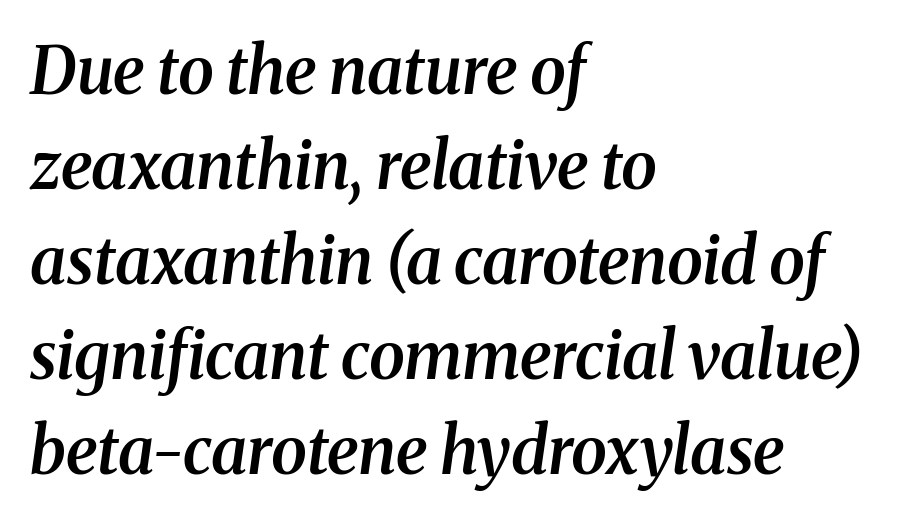
{"serif": "yes", "italic": "yes", "lean": "right", "slant_degrees": 8, "bold": "semi", "weight": "semibold", "width": "normal", "stroke_contrast": "medium", "x_height": "medium", "monospaced": "no", "underline": "no", "align": "left", "line_spacing": "normal", "line_spacing_ratio": 1.46, "letter_spacing": "normal", "letter_spacing_em": 0.0, "glyph_px": 65}
